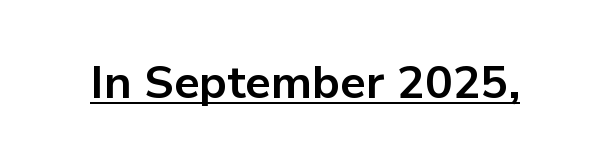
The tracking reads as untouched default to a designer's eye. The passage shown is typeset with a sans-serif family. The specimen includes a rule beneath the text block's lines. You could not count columns in this text — the font is proportionally spaced. Compared with an ordinary text face, these strokes are far heavier — a full bold.
